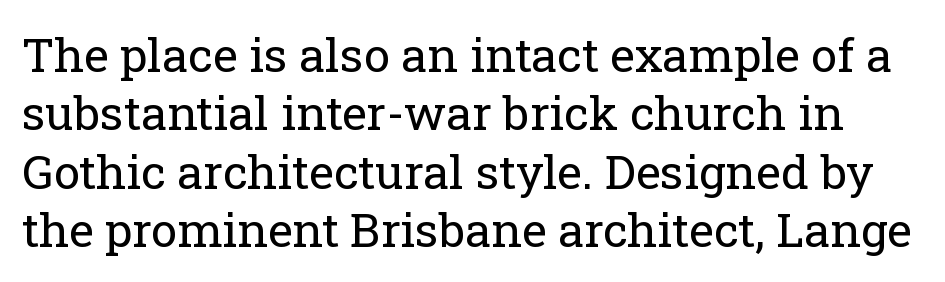
The image shows 47 px regular-weight serif type, upright; set line spacing 1.24x, normal letter spacing, not underlined; low stroke contrast and a medium x-height.
